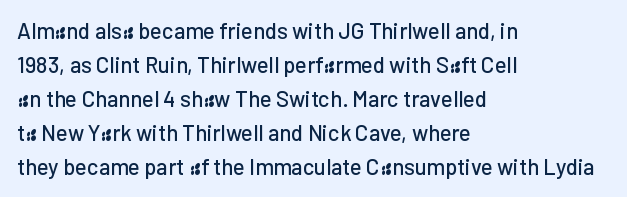
The image shows 22 px text type, upright; set left-aligned, normal line spacing (1.54x), normal letter spacing, not underlined.
